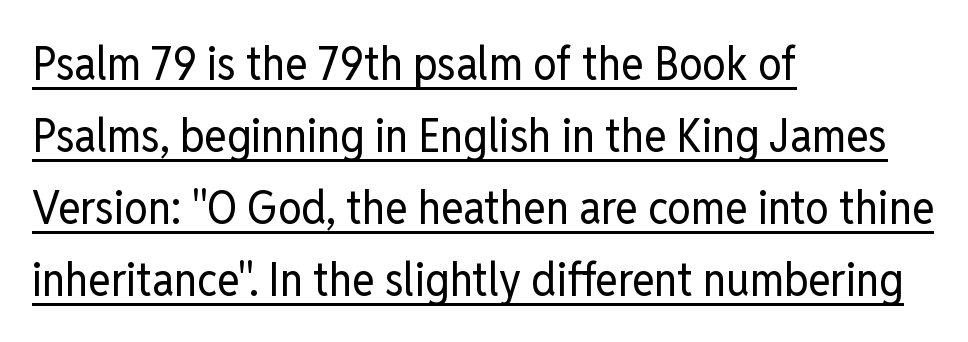
{"serif": "no", "italic": "no", "bold": "no", "weight": "regular", "width": "condensed", "stroke_contrast": "low", "x_height": "medium", "monospaced": "no", "underline": "yes", "align": "left", "line_spacing": "normal", "line_spacing_ratio": 1.53, "letter_spacing": "normal", "letter_spacing_em": 0.0, "glyph_px": 47}
